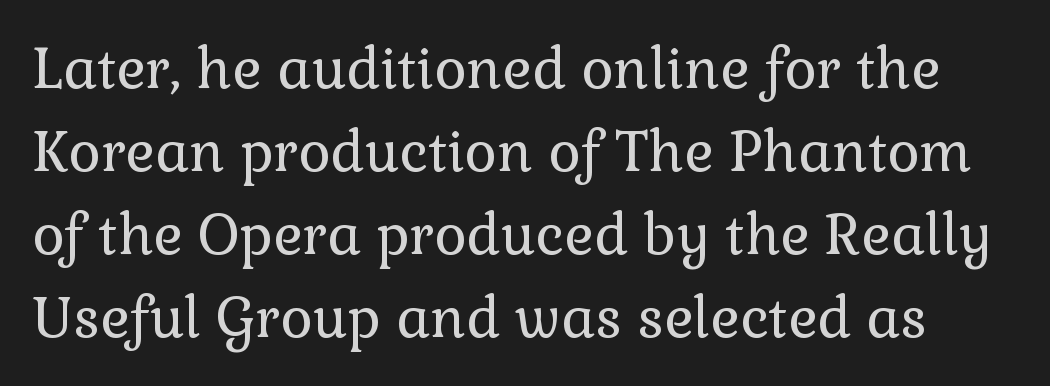
The image shows 56 px regular-weight serif type, upright; set normal line spacing (1.48x), normal letter spacing, not underlined; a medium x-height.
